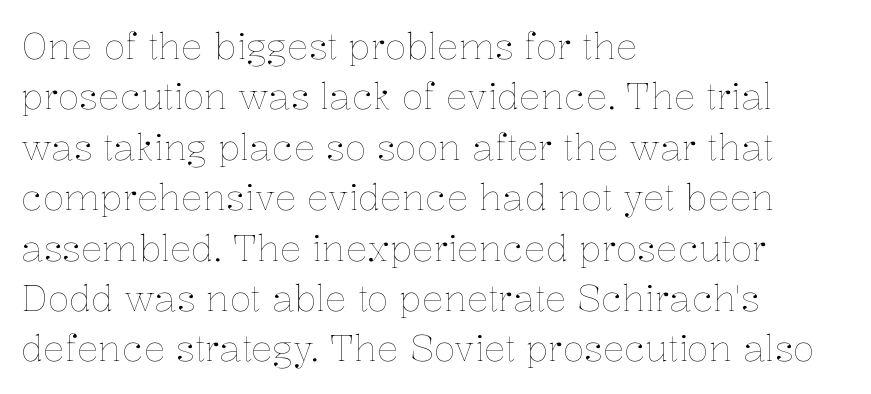
Q: Is the text bold? A: No.
Q: Is the text italic (slanted)? A: No, it is upright.
Q: Is the text underlined? A: No.
Q: How is the paragraph aligned? A: Left-aligned.
Q: Is the spacing between letters normal or unusually wide? A: Normal.
Q: Is the spacing between lines tight, normal or loose? A: Normal.
Q: Width (condensed, normal, or wide)? A: Normal.
Q: Stroke contrast? A: Low.
Q: x-height? A: Medium.
Q: Monospaced? A: No.
